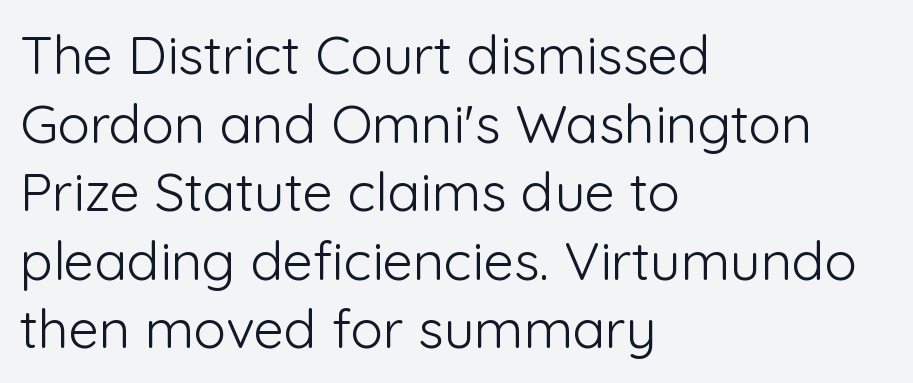
{"serif": "no", "italic": "no", "bold": "no", "weight": "light", "width": "normal", "stroke_contrast": "low", "x_height": "medium", "monospaced": "no", "underline": "no", "align": "left", "line_spacing": "normal", "line_spacing_ratio": 1.27, "letter_spacing": "normal", "letter_spacing_em": 0.0, "glyph_px": 54}
